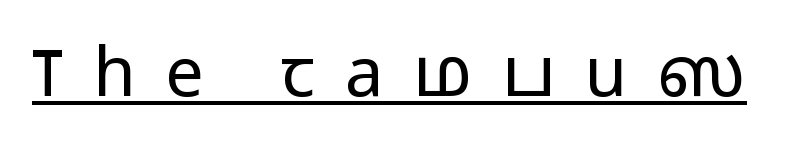
{"serif": "no", "italic": "no", "bold": "no", "weight": "light", "width": "wide", "stroke_contrast": "low", "x_height": "medium", "monospaced": "no", "underline": "yes", "letter_spacing": "wide", "letter_spacing_em": 0.43, "glyph_px": 69}
